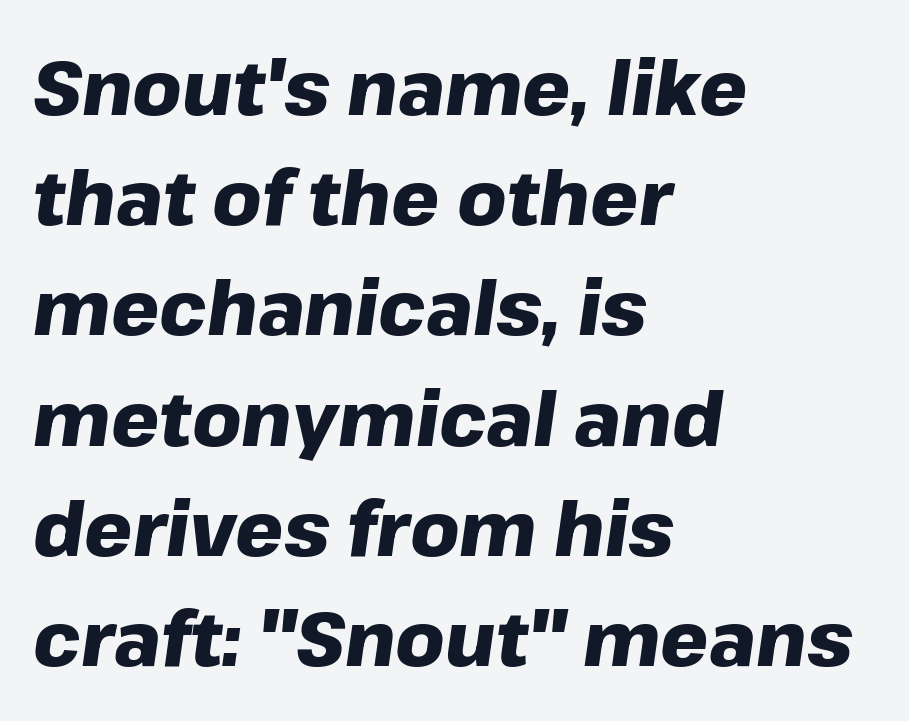
No word sits above an underline. Does the leading feel generous? No, just average. Typesetter's note: full bold, strokes at maximum text heaviness. Nothing unusual about the tracking: characters are spaced as the font intends. The letters advance in unequal steps, a hallmark of proportional type.
